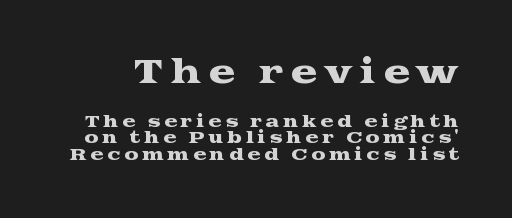
Q: Is the text italic (slanted)? A: No, it is upright.
Q: Is the typeface a serif or a sans-serif typeface? A: Serif.
Q: Is the text underlined? A: No.
Q: Is the spacing between letters normal or unusually wide? A: Unusually wide.
Q: Is the spacing between lines tight, normal or loose? A: Tight.
Q: Which block of text is set in a larger size, the first (top) or the second (bottom)? A: The first (top) one.
Q: Width (condensed, normal, or wide)? A: Wide.
Q: Stroke contrast? A: Medium.
Q: x-height? A: Medium.
Q: Monospaced? A: No.
